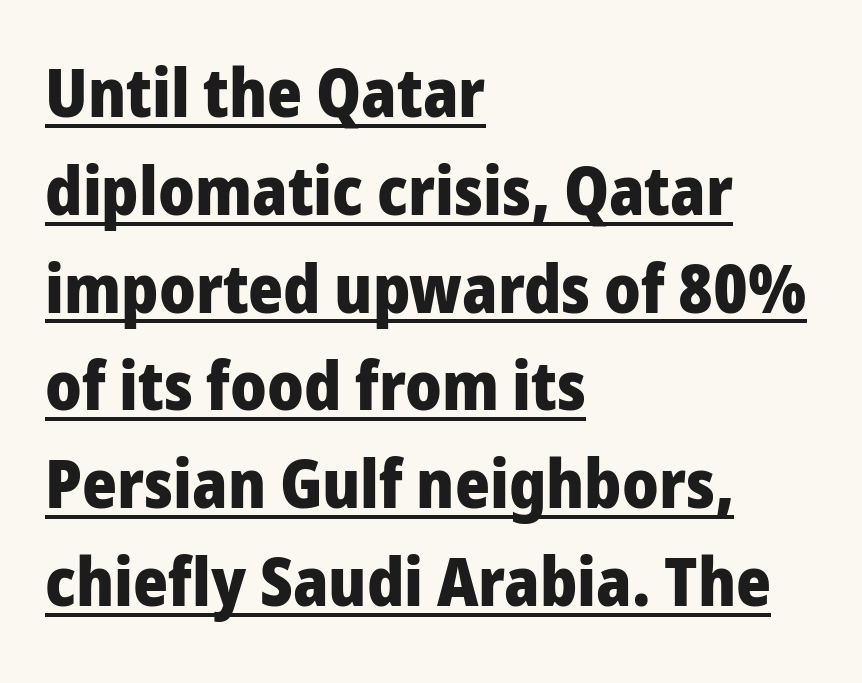
{"serif": "no", "italic": "no", "bold": "yes", "weight": "heavy", "width": "normal", "stroke_contrast": "low", "x_height": "medium", "monospaced": "no", "underline": "yes", "align": "left", "line_spacing": "normal", "line_spacing_ratio": 1.46, "letter_spacing": "normal", "letter_spacing_em": 0.0, "glyph_px": 67}
